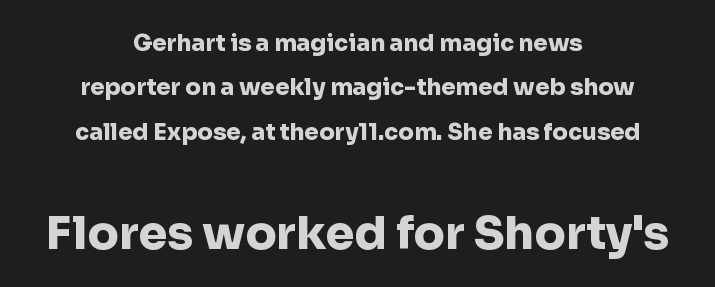
{"serif": "no", "italic": "no", "bold": "yes", "weight": "heavy", "width": "normal", "stroke_contrast": "low", "x_height": "medium", "monospaced": "no", "underline": "no", "align": "center", "line_spacing": "loose", "line_spacing_ratio": 1.93, "letter_spacing": "normal", "letter_spacing_em": 0.0, "larger_block": "second", "size_ratio": 2.0, "glyph_px": 46}
